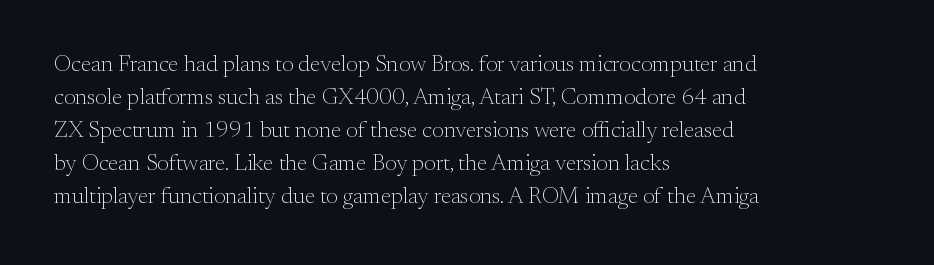
The image shows 23 px text type, upright; set left-aligned, normal line spacing (1.44x), normal letter spacing, not underlined.
